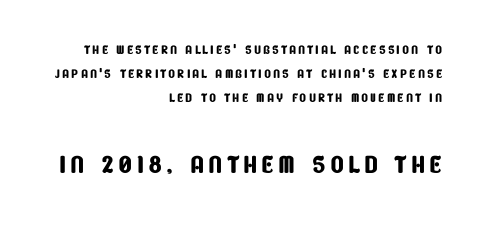
The image shows 36 px condensed sans-serif type; set right-aligned, normal line spacing (1.34x), not underlined; the second (bottom) block is 2.0x larger; low stroke contrast and a large x-height.
